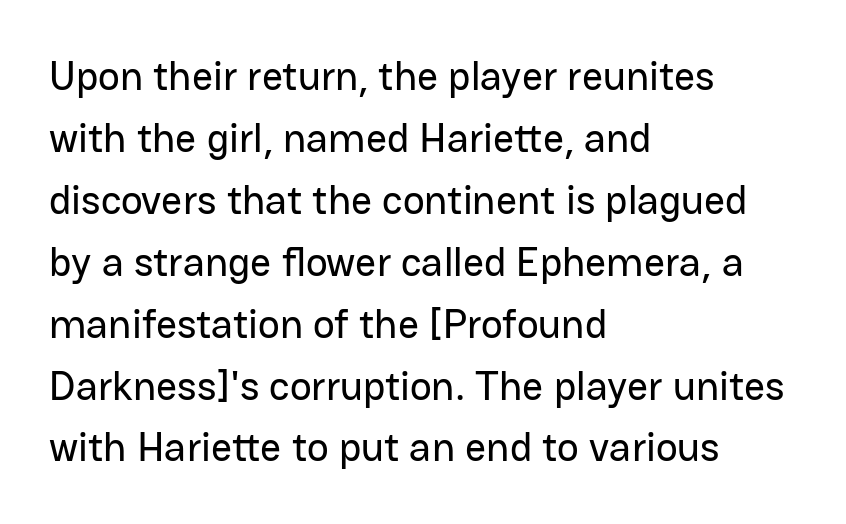
{"serif": "no", "italic": "no", "width": "normal", "stroke_contrast": "low", "x_height": "medium", "monospaced": "no", "underline": "no", "align": "left", "line_spacing": "normal", "line_spacing_ratio": 1.51, "letter_spacing": "normal", "letter_spacing_em": 0.0, "glyph_px": 41}
